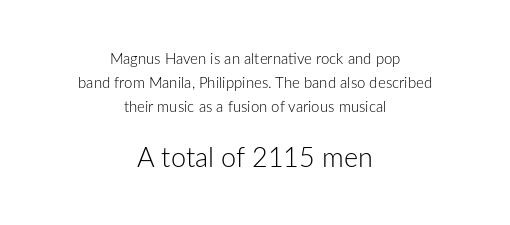
The passage shown is not underscored anywhere. The strokes carry an ordinary text weight at most. Observe the ordinary spacing: letters are neighbours, not strangers. In this sample the second text group is rendered at the bigger scale. These lines were composed using upright roman letters. Reading down the column, the eye jumps a familiar distance to each next line.
